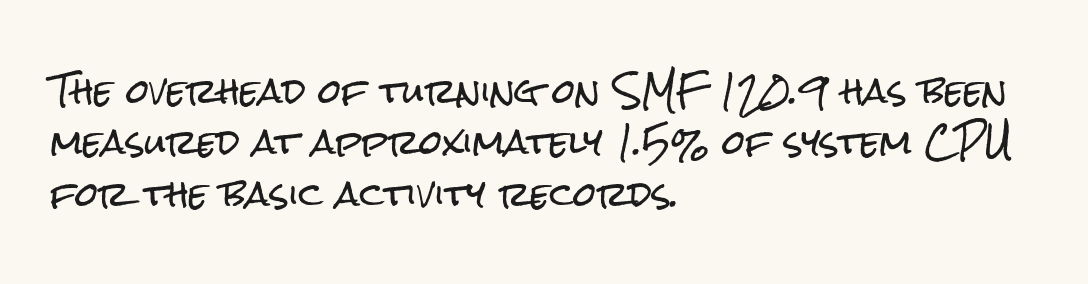
Q: Is the text italic (slanted)? A: No, it is upright.
Q: Is the typeface a serif or a sans-serif typeface? A: Sans-serif.
Q: Is the text underlined? A: No.
Q: How is the paragraph aligned? A: Left-aligned.
Q: Is the spacing between letters normal or unusually wide? A: Normal.
Q: Is the spacing between lines tight, normal or loose? A: Normal.
Q: Width (condensed, normal, or wide)? A: Condensed.
Q: Stroke contrast? A: Low.
Q: x-height? A: Medium.
Q: Monospaced? A: No.
